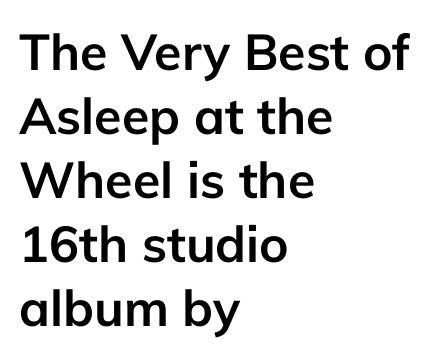
The letters carry no serifs — their stems end cleanly without finishing strokes. Spacing verdict: proportional, widths tailored to each character. Letter spacing: default. The glyphs are unaccompanied by any horizontal stroke below them. Quick note: not italic, upright. In terms of weight, the rendering is a true, heavy bold.
